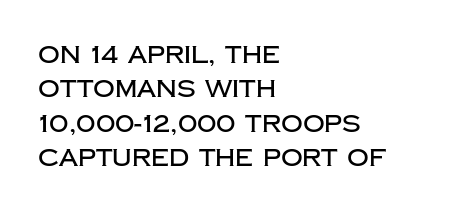
The image shows 24 px text type, upright; set left-aligned, normal line spacing (1.43x), normal letter spacing, not underlined.
